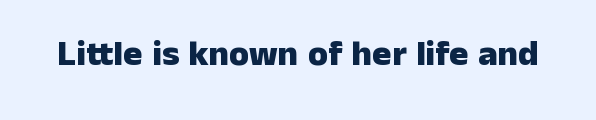
Q: Is the text bold? A: Yes.
Q: Is the text italic (slanted)? A: No, it is upright.
Q: Is the typeface a serif or a sans-serif typeface? A: Sans-serif.
Q: Is the text underlined? A: No.
Q: Is the spacing between letters normal or unusually wide? A: Normal.
Q: Width (condensed, normal, or wide)? A: Normal.
Q: Stroke contrast? A: Low.
Q: x-height? A: Medium.
Q: Monospaced? A: No.
